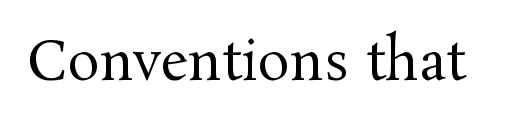
Q: Is the text bold? A: No.
Q: Is the text italic (slanted)? A: No, it is upright.
Q: Is the typeface a serif or a sans-serif typeface? A: Serif.
Q: Is the text underlined? A: No.
Q: Is the spacing between letters normal or unusually wide? A: Normal.
Q: Width (condensed, normal, or wide)? A: Normal.
Q: Stroke contrast? A: Medium.
Q: x-height? A: Medium.
Q: Monospaced? A: No.
